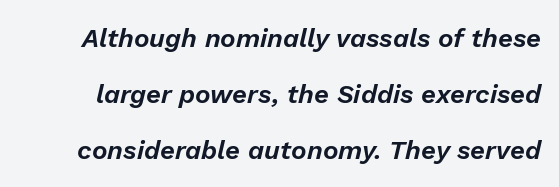
{"italic": "yes", "lean": "right", "slant_degrees": 13, "underline": "no", "line_spacing": "loose", "line_spacing_ratio": 2.16, "letter_spacing": "normal", "letter_spacing_em": 0.0, "glyph_px": 26}
